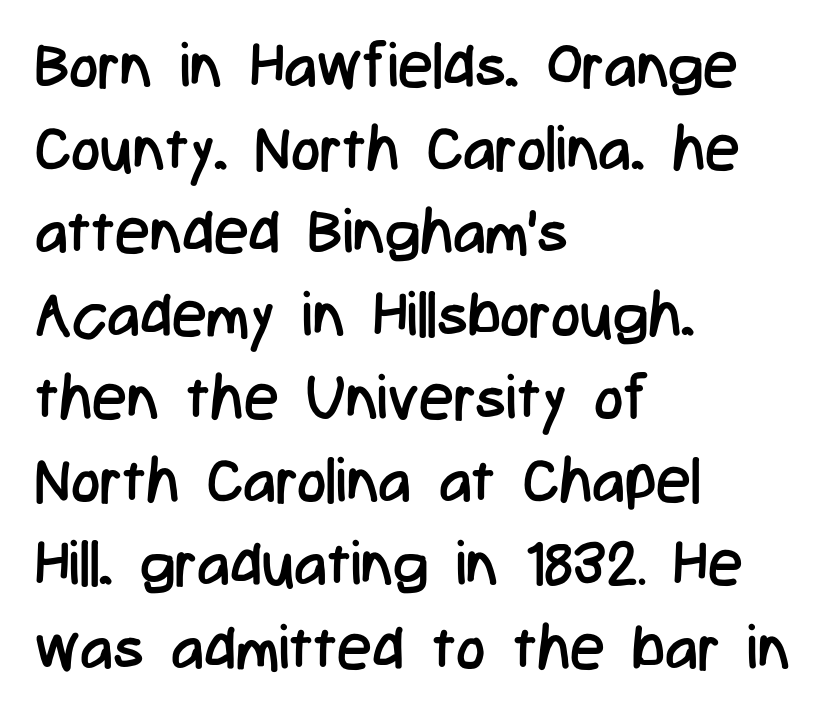
{"serif": "no", "italic": "no", "bold": "no", "weight": "regular", "width": "condensed", "stroke_contrast": "low", "x_height": "medium", "monospaced": "no", "underline": "no", "align": "left", "line_spacing": "normal", "line_spacing_ratio": 1.34, "letter_spacing": "normal", "letter_spacing_em": 0.0, "glyph_px": 62}
